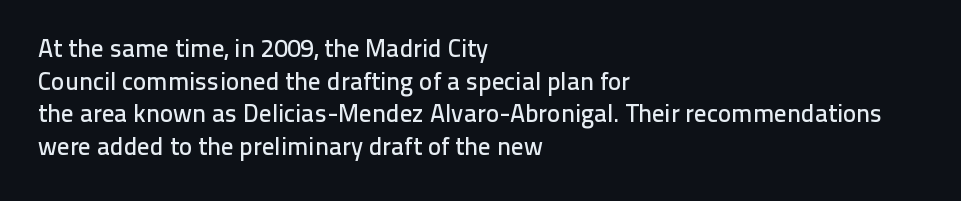
The tracking reads as untouched default to a designer's eye. Has an underline been added? It has not. Where is the straight margin? On the left. A typesetter would call this leading conventional body-copy spacing.
